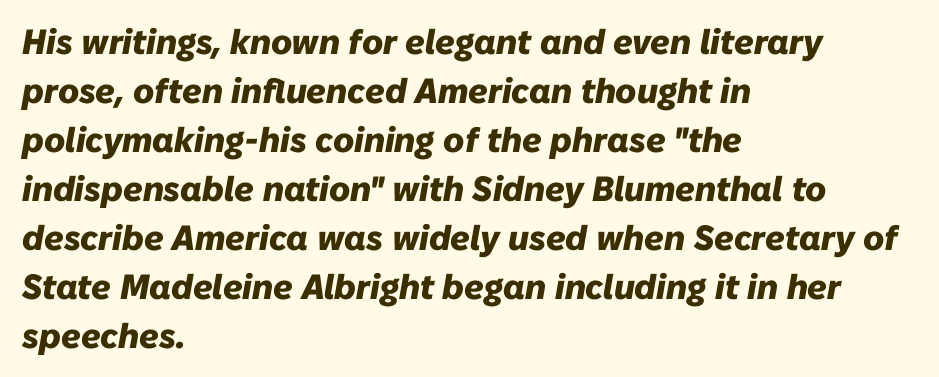
{"italic": "yes", "lean": "right", "slant_degrees": 10, "bold": "yes", "weight": "heavy", "width": "normal", "stroke_contrast": "low", "x_height": "medium", "monospaced": "no", "underline": "no", "align": "left", "line_spacing": "normal", "line_spacing_ratio": 1.4, "letter_spacing": "normal", "letter_spacing_em": 0.0, "glyph_px": 35}
